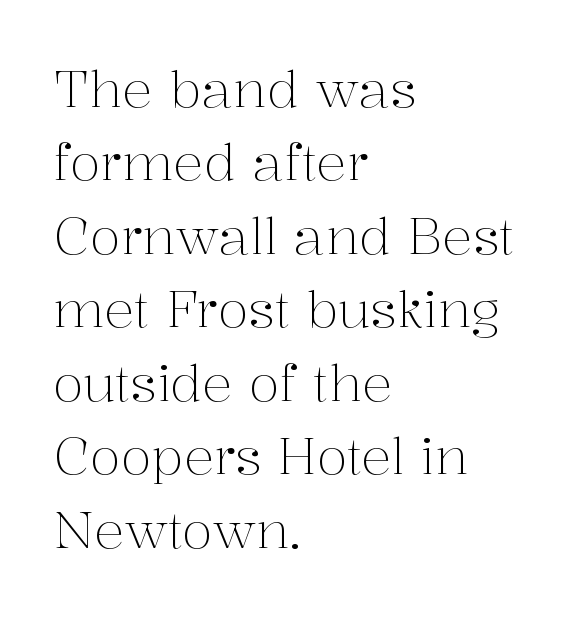
Q: Is the text bold? A: No.
Q: Is the text italic (slanted)? A: No, it is upright.
Q: Is the typeface a serif or a sans-serif typeface? A: Serif.
Q: Is the text underlined? A: No.
Q: How is the paragraph aligned? A: Left-aligned.
Q: Is the spacing between letters normal or unusually wide? A: Normal.
Q: Is the spacing between lines tight, normal or loose? A: Normal.
Q: Width (condensed, normal, or wide)? A: Normal.
Q: Stroke contrast? A: Medium.
Q: x-height? A: Medium.
Q: Monospaced? A: No.
